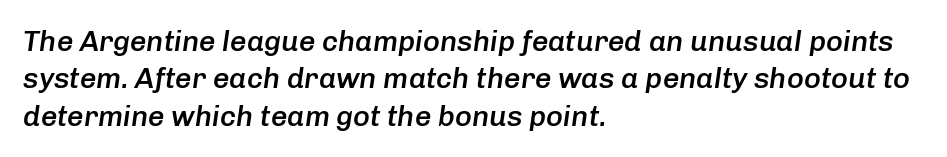
The image shows 29 px semibold type, italic (leaning right); set left-aligned, normal line spacing (1.29x), normal letter spacing, not underlined; low stroke contrast and a medium x-height.
